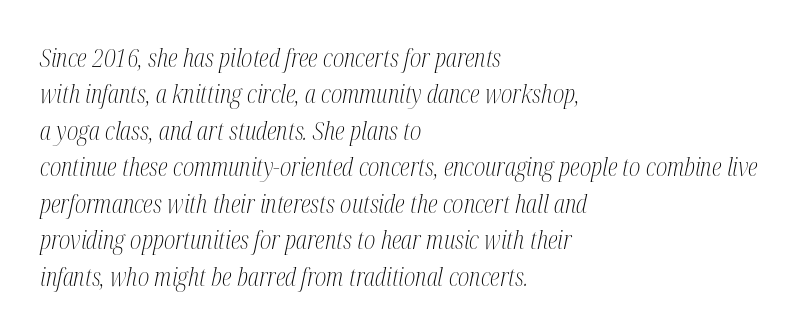
Stem width sits at or under what a default text font uses. Designer's note — italics engaged. The glyphs are unaccompanied by any horizontal stroke below them. A classic flush-left, rag-right setting is used for this passage. The designer left line spacing at the default. This sample uses plain, unmodified letter spacing.
